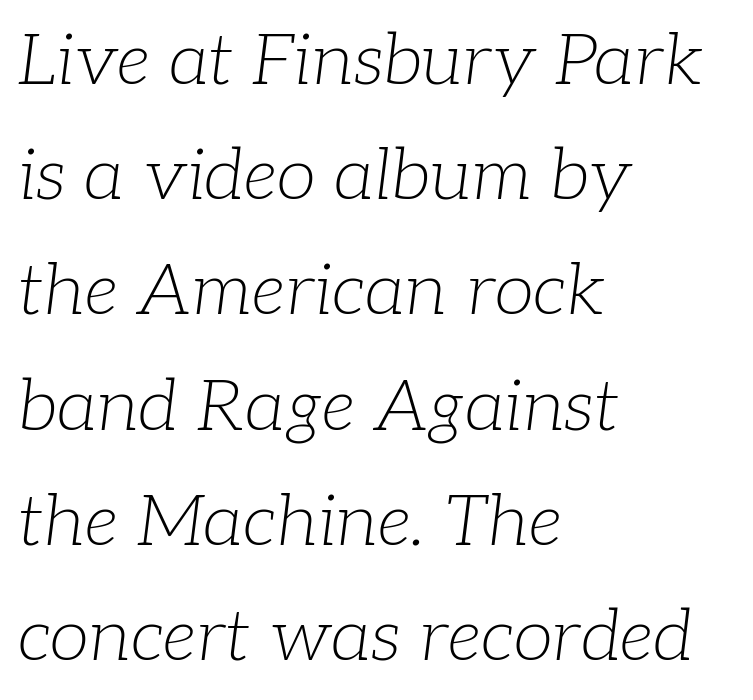
The glyphs in this specimen are seriffed. These lines were composed using italics. Stems here are at most as thick as an everyday book face. The zone under the glyphs is completely vacant. This rendering uses left alignment, leaving the right contour irregular. Characters follow at the spacing the type designer built in.
